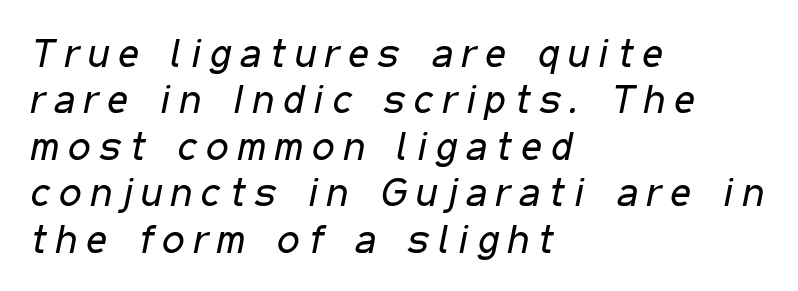
{"italic": "yes", "lean": "right", "slant_degrees": 11, "bold": "no", "weight": "regular", "width": "condensed", "stroke_contrast": "low", "x_height": "medium", "monospaced": "no", "underline": "no", "align": "left", "line_spacing_ratio": 1.16, "letter_spacing": "wide", "letter_spacing_em": 0.23, "glyph_px": 40}
